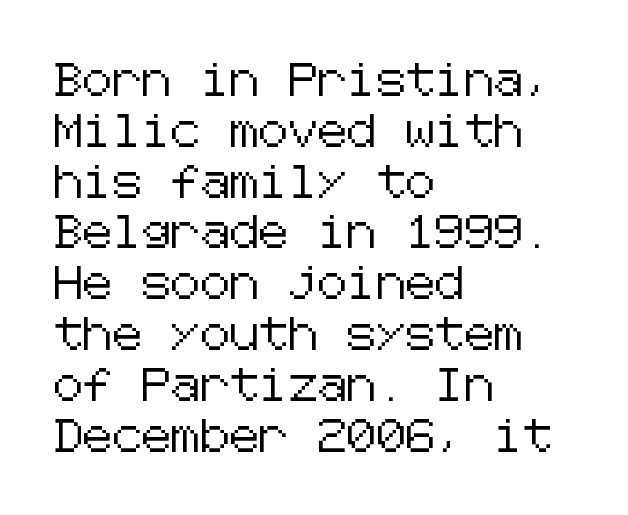
Q: Is the text italic (slanted)? A: No, it is upright.
Q: Is the typeface a serif or a sans-serif typeface? A: Sans-serif.
Q: Is the text underlined? A: No.
Q: How is the paragraph aligned? A: Left-aligned.
Q: Is the spacing between letters normal or unusually wide? A: Normal.
Q: Is the spacing between lines tight, normal or loose? A: Normal.
Q: Width (condensed, normal, or wide)? A: Normal.
Q: Stroke contrast? A: Low.
Q: x-height? A: Medium.
